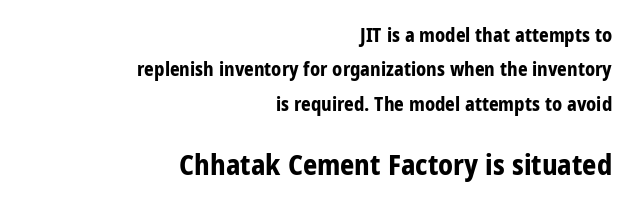
The paragraph has a hard right edge and a soft left edge. Grotesque or geometric, the face here clearly has no serifs. Note the varied advance widths — an 'i' is clearly narrower than an 'm'. The type sits square on the baseline with zero lean. The type is set solid horizontally, with unmodified tracking. Summary of weight: heavy, a full bold.
